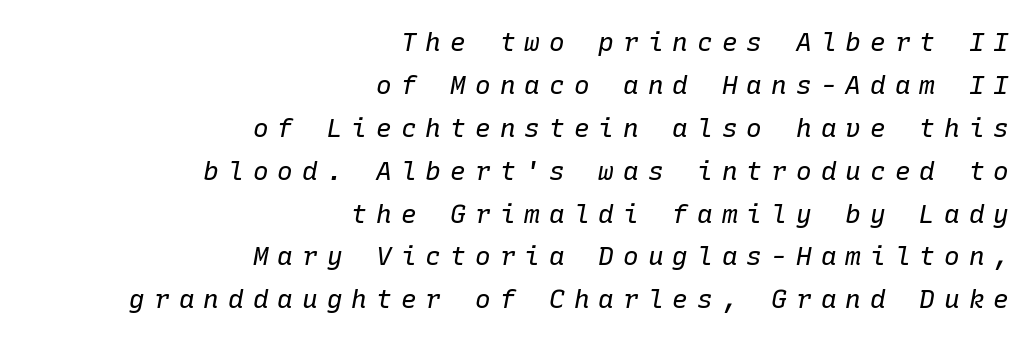
Q: Is the text bold? A: No.
Q: Is the text italic (slanted)? A: Yes, it leans right by about 10 degrees.
Q: Is the text underlined? A: No.
Q: How is the paragraph aligned? A: Right-aligned.
Q: Is the spacing between letters normal or unusually wide? A: Unusually wide.
Q: Is the spacing between lines tight, normal or loose? A: Normal.
